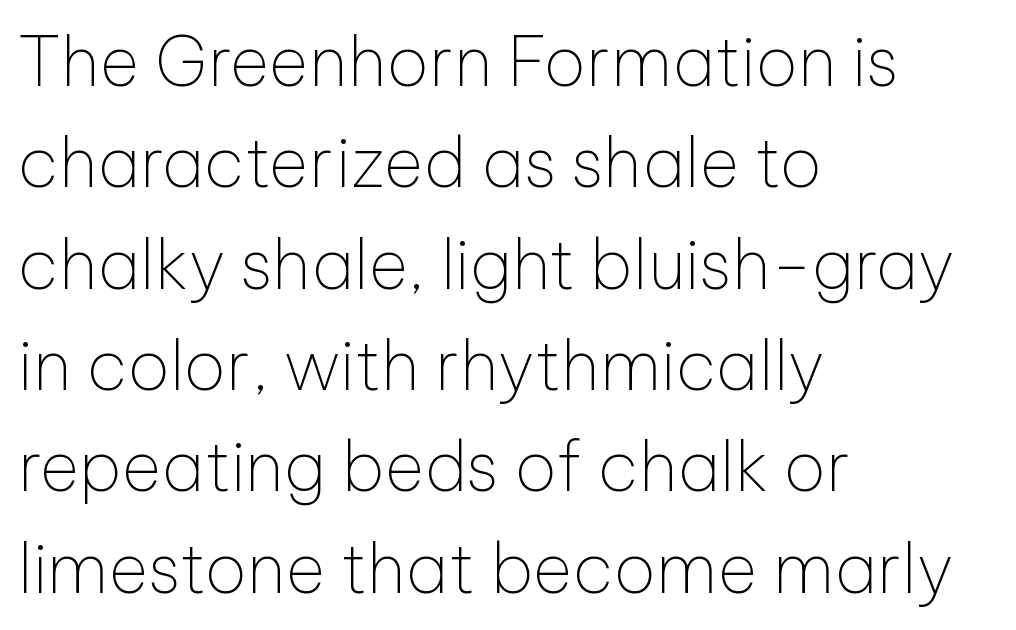
{"serif": "no", "italic": "no", "bold": "no", "weight": "thin", "width": "normal", "stroke_contrast": "low", "x_height": "medium", "monospaced": "no", "underline": "no", "align": "left", "line_spacing": "normal", "line_spacing_ratio": 1.49, "letter_spacing": "normal", "letter_spacing_em": 0.0, "glyph_px": 68}
